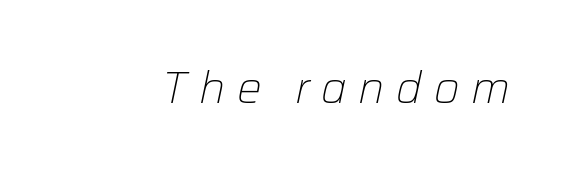
Honestly, the letter spacing is so wide it's the main thing you notice. The glyphs look as if they've been sheared to an angle. Varying glyph widths throughout — classic text-font behaviour. This reads as an unemphasized weight, regular at the heaviest. A bare baseline throughout the passage.
